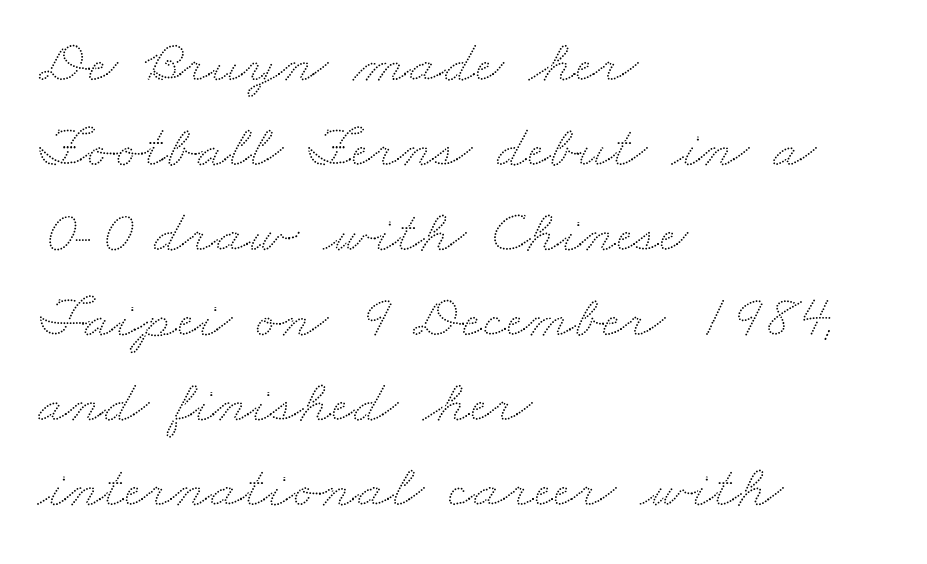
The image shows 62 px wide type; set left-aligned, normal line spacing (1.37x), normal letter spacing, not underlined; low stroke contrast and a small x-height.
